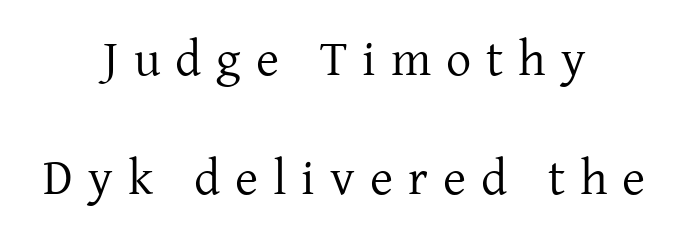
Q: Is the text bold? A: No.
Q: Is the text italic (slanted)? A: No, it is upright.
Q: Is the typeface a serif or a sans-serif typeface? A: Serif.
Q: Is the text underlined? A: No.
Q: How is the paragraph aligned? A: Centered.
Q: Is the spacing between letters normal or unusually wide? A: Unusually wide.
Q: Is the spacing between lines tight, normal or loose? A: Loose.
Q: Width (condensed, normal, or wide)? A: Normal.
Q: Stroke contrast? A: Low.
Q: x-height? A: Medium.
Q: Monospaced? A: No.
